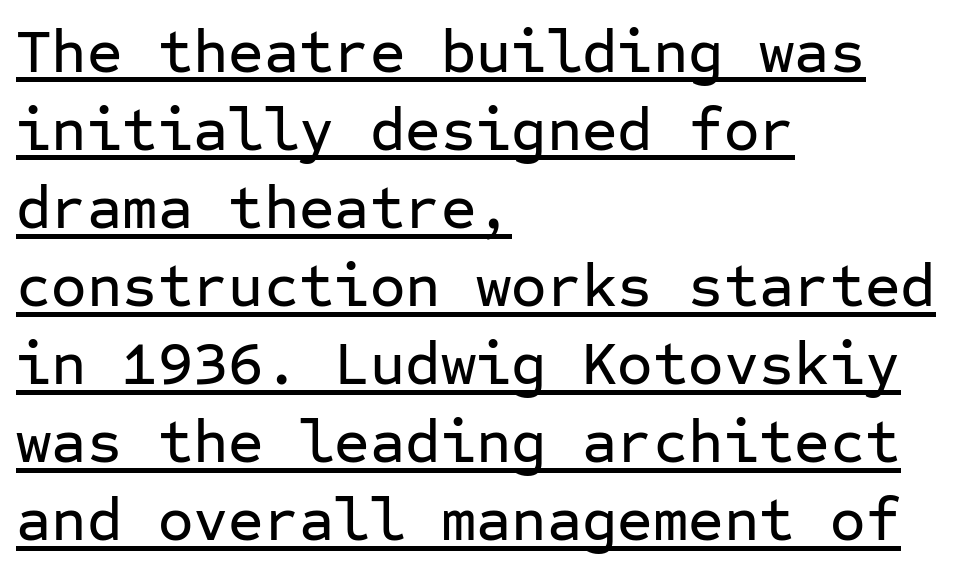
The image shows 61 px sans-serif type, upright, monospaced; set left-aligned, normal line spacing (1.28x), normal letter spacing, underlined; low stroke contrast and a medium x-height.
